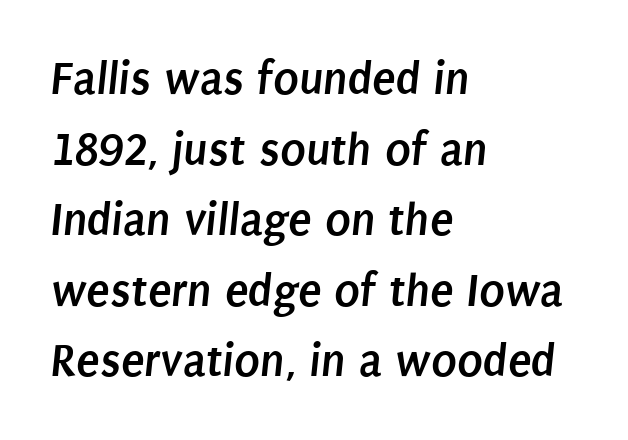
The image shows 48 px semibold, condensed sans-serif type; set left-aligned, normal line spacing (1.47x), normal letter spacing, not underlined; low stroke contrast and a large x-height.
